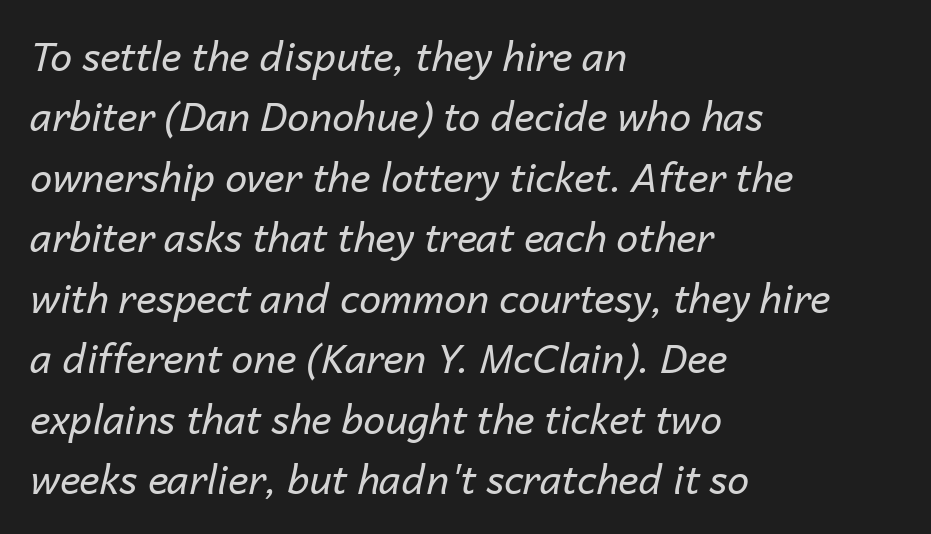
Q: Is the text bold? A: No.
Q: Is the text italic (slanted)? A: Yes, it leans right by about 14 degrees.
Q: Is the text underlined? A: No.
Q: How is the paragraph aligned? A: Left-aligned.
Q: Is the spacing between letters normal or unusually wide? A: Normal.
Q: Is the spacing between lines tight, normal or loose? A: Normal.
Q: Width (condensed, normal, or wide)? A: Normal.
Q: Stroke contrast? A: Low.
Q: x-height? A: Medium.
Q: Monospaced? A: No.
